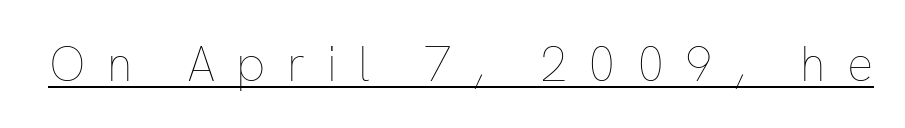
{"italic": "no", "bold": "no", "weight": "thin", "width": "normal", "stroke_contrast": "low", "x_height": "medium", "monospaced": "no", "underline": "yes", "letter_spacing": "wide", "letter_spacing_em": 0.43, "glyph_px": 49}
